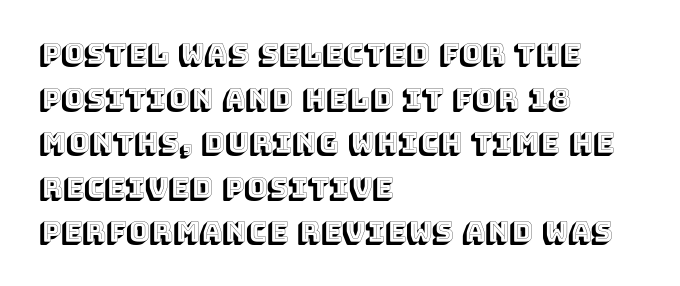
The image shows 28 px text type, upright; set left-aligned, normal line spacing (1.59x), normal letter spacing, not underlined; a large x-height.
